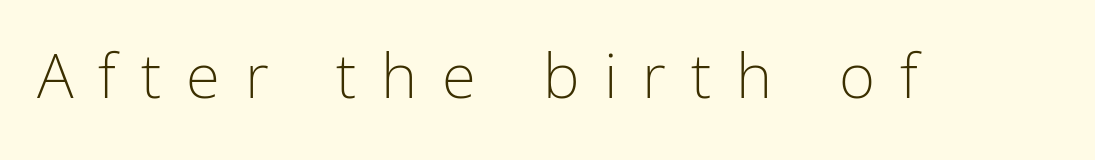
The image shows 62 px light, condensed sans-serif type, upright; set unusually wide letter spacing (+0.4 em), not underlined; low stroke contrast and a medium x-height.
